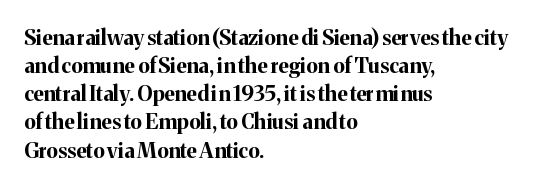
Q: Is the text bold? A: Yes.
Q: Is the text italic (slanted)? A: No, it is upright.
Q: Is the text underlined? A: No.
Q: How is the paragraph aligned? A: Left-aligned.
Q: Is the spacing between letters normal or unusually wide? A: Normal.
Q: Is the spacing between lines tight, normal or loose? A: Normal.
